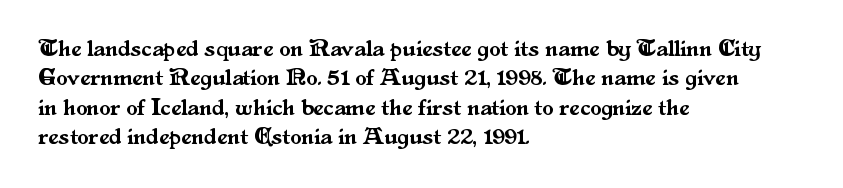
{"italic": "no", "underline": "no", "align": "left", "line_spacing": "normal", "line_spacing_ratio": 1.28, "letter_spacing": "normal", "letter_spacing_em": 0.0, "glyph_px": 23}
